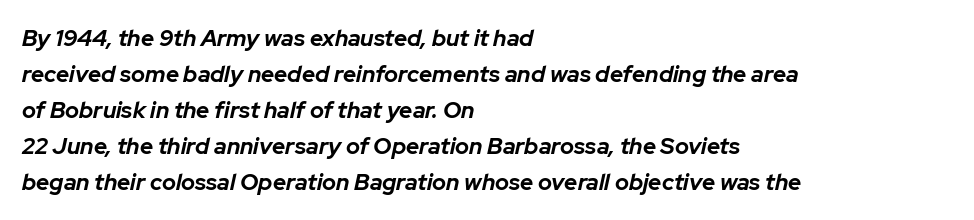
Q: Is the text bold? A: Yes.
Q: Is the text italic (slanted)? A: Yes, it leans right by about 12 degrees.
Q: Is the text underlined? A: No.
Q: How is the paragraph aligned? A: Left-aligned.
Q: Is the spacing between letters normal or unusually wide? A: Normal.
Q: Is the spacing between lines tight, normal or loose? A: Normal.
